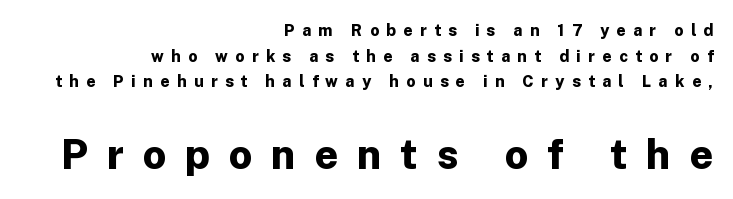
The image shows 41 px bold sans-serif type, upright; set right-aligned, normal line spacing (1.6x), unusually wide letter spacing (+0.46 em), not underlined; the second (bottom) block is 2.56x larger; low stroke contrast and a medium x-height.
